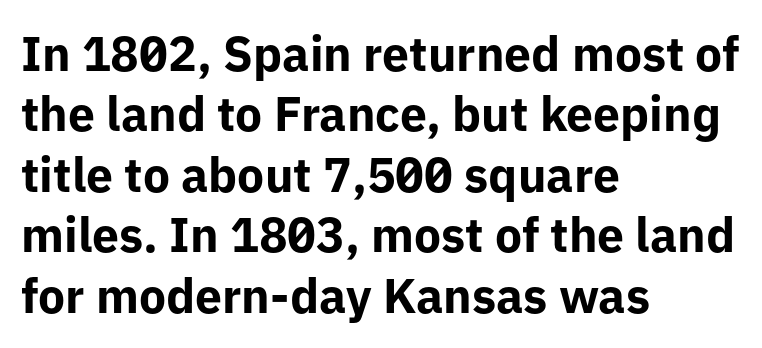
This is the regular roman posture of the typeface. The letters carry no serifs — their stems end cleanly without finishing strokes. Observe the ordinary spacing: letters are neighbours, not strangers. The area under the type is left untouched. Stroke thickness is high; the sample reads as a true bold. The lines sit at an ordinary, default distance from one another.
